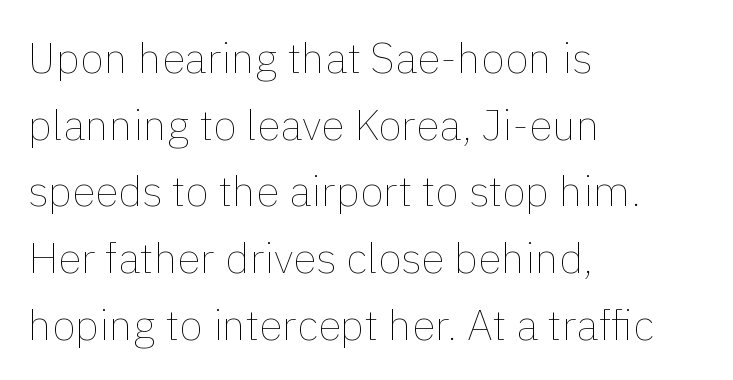
Students, note that the glyphs here touch the page at normal intervals. The rendering uses natural spacing where letterforms have individual widths. Plain, unruled lines of type. Is the type heavy? It reads as light-to-regular instead.
